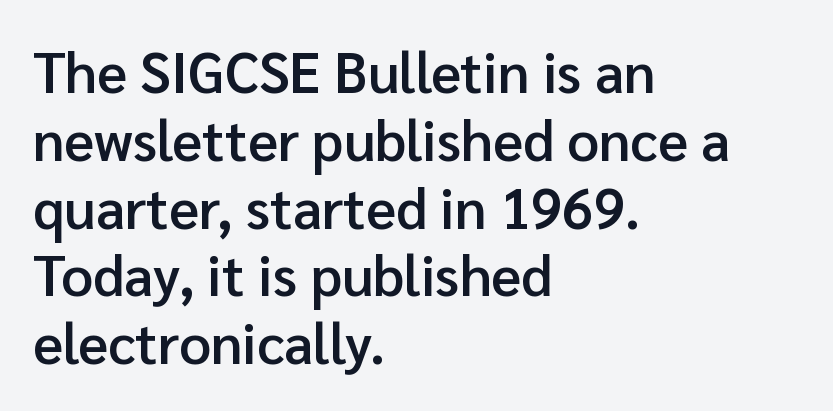
{"serif": "no", "italic": "no", "bold": "semi", "weight": "semibold", "width": "normal", "stroke_contrast": "low", "x_height": "medium", "monospaced": "no", "underline": "no", "align": "left", "line_spacing_ratio": 1.21, "letter_spacing": "normal", "letter_spacing_em": 0.0, "glyph_px": 56}
